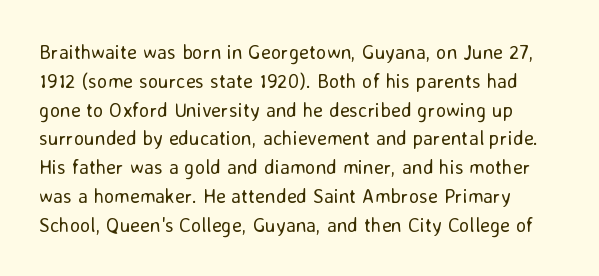
Q: Is the text bold? A: No.
Q: Is the text italic (slanted)? A: No, it is upright.
Q: Is the text underlined? A: No.
Q: Is the spacing between letters normal or unusually wide? A: Normal.
Q: Is the spacing between lines tight, normal or loose? A: Normal.
